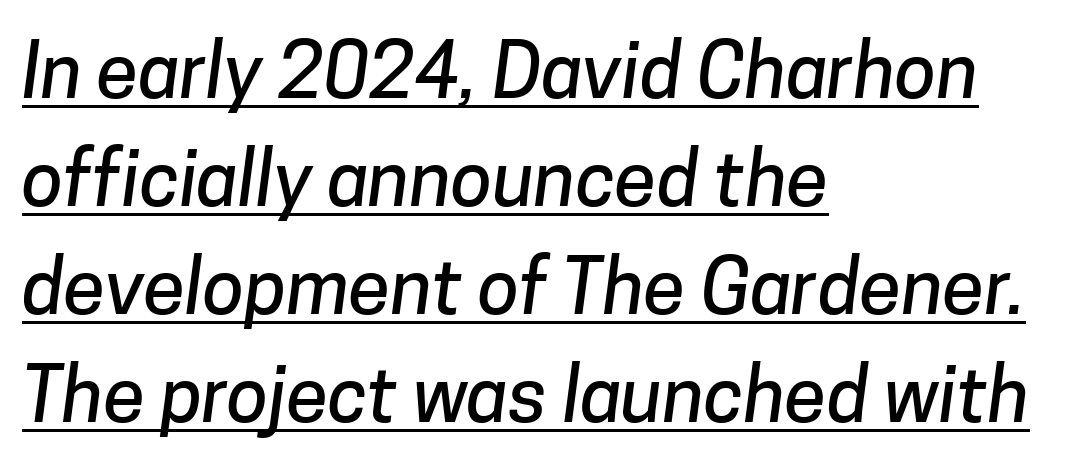
Each letter keeps its own natural width here, so spacing adapts to shape. No extra tracking has been applied to these lines. This sample is left-justified, so line endings fall wherever the words run out. Vertical spacing — default. Honestly, the underline is the first thing you notice here. Regarding serifs, this sample does without them.
